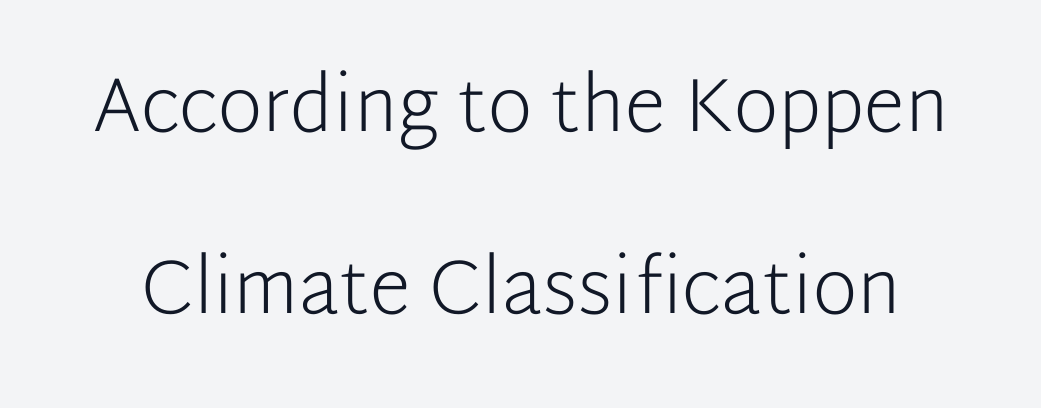
Q: Is the text bold? A: No.
Q: Is the text italic (slanted)? A: No, it is upright.
Q: Is the typeface a serif or a sans-serif typeface? A: Sans-serif.
Q: Is the text underlined? A: No.
Q: Is the spacing between letters normal or unusually wide? A: Normal.
Q: Is the spacing between lines tight, normal or loose? A: Loose.
Q: Width (condensed, normal, or wide)? A: Normal.
Q: Stroke contrast? A: Low.
Q: x-height? A: Medium.
Q: Monospaced? A: No.
